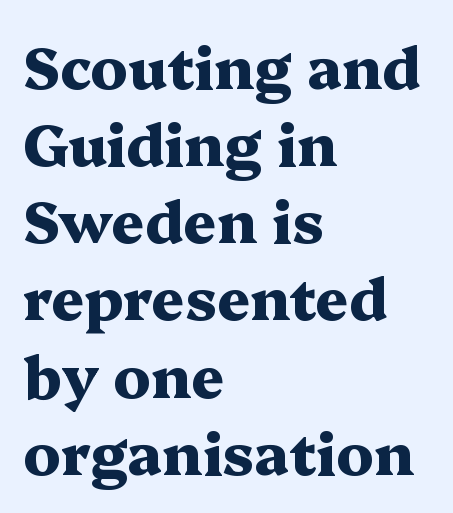
Q: Is the text bold? A: Yes.
Q: Is the text italic (slanted)? A: No, it is upright.
Q: Is the typeface a serif or a sans-serif typeface? A: Serif.
Q: Is the text underlined? A: No.
Q: How is the paragraph aligned? A: Left-aligned.
Q: Is the spacing between letters normal or unusually wide? A: Normal.
Q: Is the spacing between lines tight, normal or loose? A: Normal.
Q: Width (condensed, normal, or wide)? A: Wide.
Q: Stroke contrast? A: Medium.
Q: x-height? A: Medium.
Q: Monospaced? A: No.
